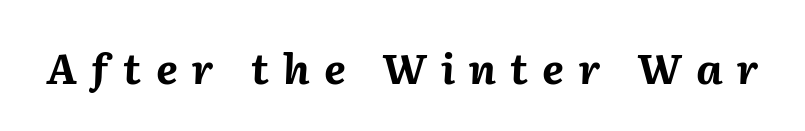
The image shows 42 px bold type, italic (leaning right); set unusually wide letter spacing (+0.34 em), not underlined; medium stroke contrast and a medium x-height.
